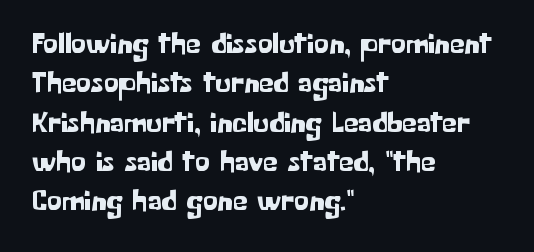
Q: Is the text italic (slanted)? A: No, it is upright.
Q: Is the typeface a serif or a sans-serif typeface? A: Sans-serif.
Q: Is the text underlined? A: No.
Q: How is the paragraph aligned? A: Left-aligned.
Q: Is the spacing between letters normal or unusually wide? A: Normal.
Q: Is the spacing between lines tight, normal or loose? A: Normal.
Q: Width (condensed, normal, or wide)? A: Normal.
Q: Stroke contrast? A: Low.
Q: x-height? A: Medium.
Q: Monospaced? A: No.
